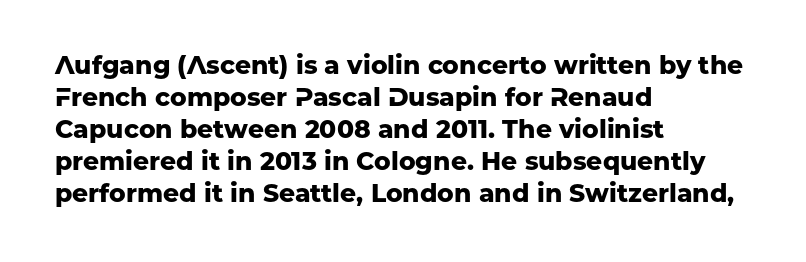
Q: Is the text bold? A: Yes.
Q: Is the text italic (slanted)? A: No, it is upright.
Q: Is the text underlined? A: No.
Q: How is the paragraph aligned? A: Left-aligned.
Q: Is the spacing between letters normal or unusually wide? A: Normal.
Q: Is the spacing between lines tight, normal or loose? A: Normal.
